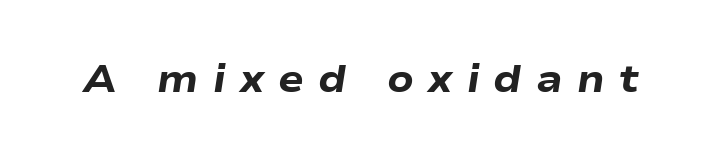
Observe the lean: these are italic letterforms. The face used here is rendered with a markedly widened letterfit. These lines are rendered in a variable-pitch font. How heavy is the stroke? Heavy — this is a bold. The space directly below the letters is spotless.
